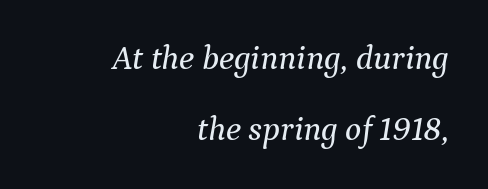
Honestly, there is no underline to notice here at all. The lines are quadded right. A typesetter would call this proportional, since set widths differ per character. Italic? Definitely — the glyphs are oblique. Look at the tracking — it's just the regular setting, nothing added. Vertically, the passage feels expansive, rows floating well apart.
